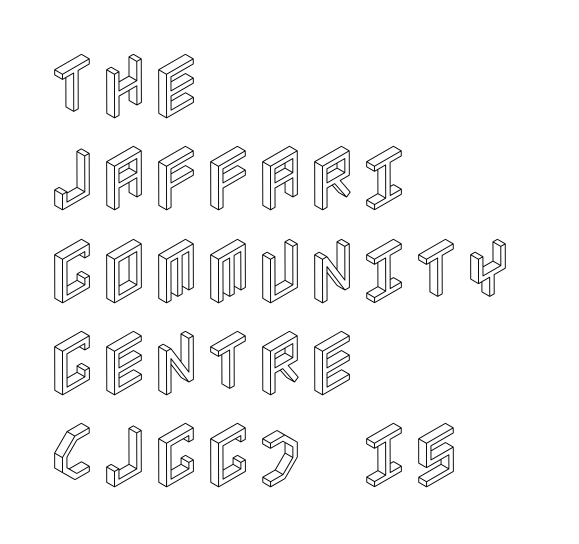
Q: Is the text italic (slanted)? A: No, it is upright.
Q: Is the text underlined? A: No.
Q: How is the paragraph aligned? A: Left-aligned.
Q: Is the spacing between letters normal or unusually wide? A: Normal.
Q: Is the spacing between lines tight, normal or loose? A: Normal.
Q: Width (condensed, normal, or wide)? A: Condensed.
Q: x-height? A: Large.
